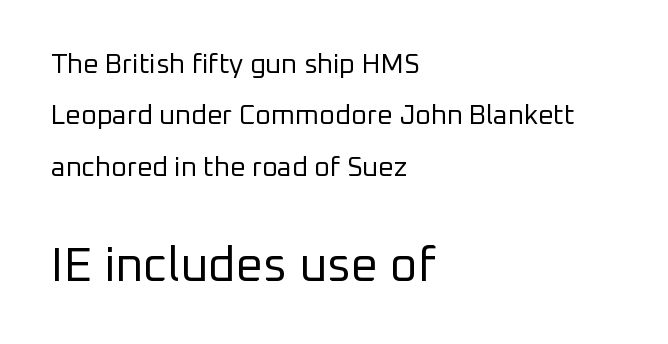
The image shows 48 px regular-weight sans-serif type, upright; set left-aligned, loose line spacing (1.9x), normal letter spacing, not underlined; the second (bottom) block is 1.78x larger; low stroke contrast and a medium x-height.
